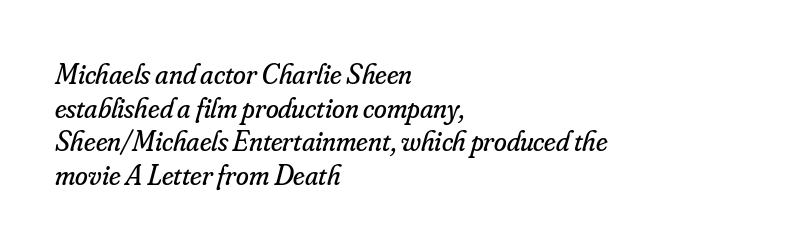
The image shows 29 px regular-weight serif type, italic (leaning right); set left-aligned, line spacing 1.16x, normal letter spacing, not underlined; low stroke contrast and a small x-height.
